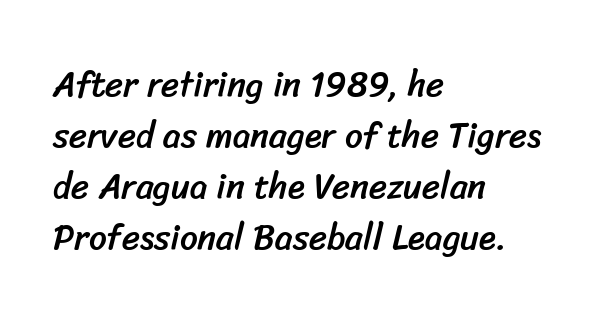
Each word holds together tightly as a unit, with standard inter-letter gaps. Honestly, the row spacing looks completely unremarkable. No feet cap the strokes, marking this as sans-serif type. Looks like regular typesetting: each glyph gets only the width it needs.
